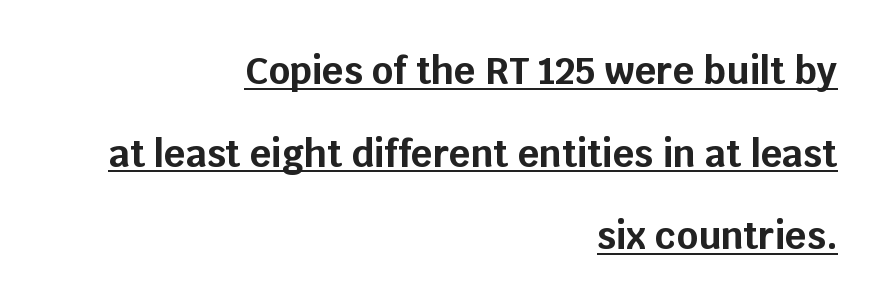
{"serif": "no", "italic": "no", "bold": "yes", "weight": "bold", "width": "normal", "stroke_contrast": "low", "x_height": "large", "monospaced": "no", "underline": "yes", "align": "right", "line_spacing": "loose", "line_spacing_ratio": 2.23, "letter_spacing": "normal", "letter_spacing_em": 0.0, "glyph_px": 37}
